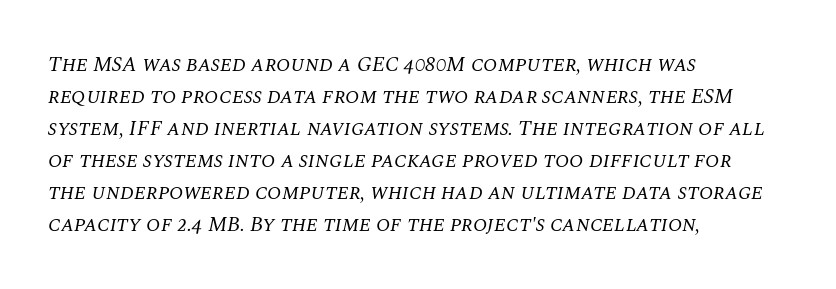
{"italic": "yes", "lean": "right", "slant_degrees": 10, "bold": "no", "underline": "no", "align": "left", "line_spacing": "normal", "line_spacing_ratio": 1.52, "letter_spacing": "normal", "letter_spacing_em": 0.0, "glyph_px": 21}
